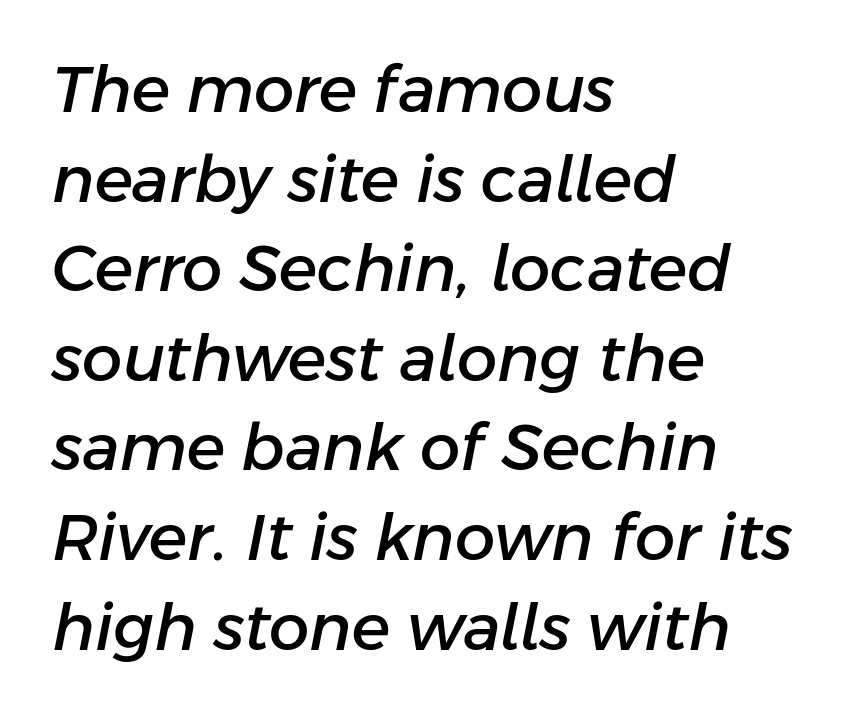
Q: Is the text italic (slanted)? A: Yes, it leans right by about 11 degrees.
Q: Is the text underlined? A: No.
Q: How is the paragraph aligned? A: Left-aligned.
Q: Is the spacing between letters normal or unusually wide? A: Normal.
Q: Is the spacing between lines tight, normal or loose? A: Normal.
Q: Width (condensed, normal, or wide)? A: Normal.
Q: Stroke contrast? A: Low.
Q: x-height? A: Medium.
Q: Monospaced? A: No.
